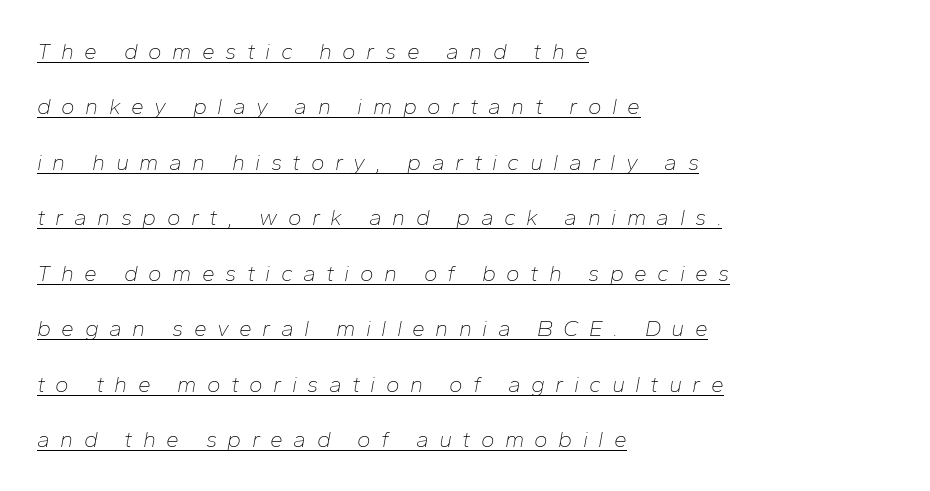
The image shows 23 px text type, italic (leaning right); set left-aligned, loose line spacing (2.41x), unusually wide letter spacing (+0.45 em), underlined.
